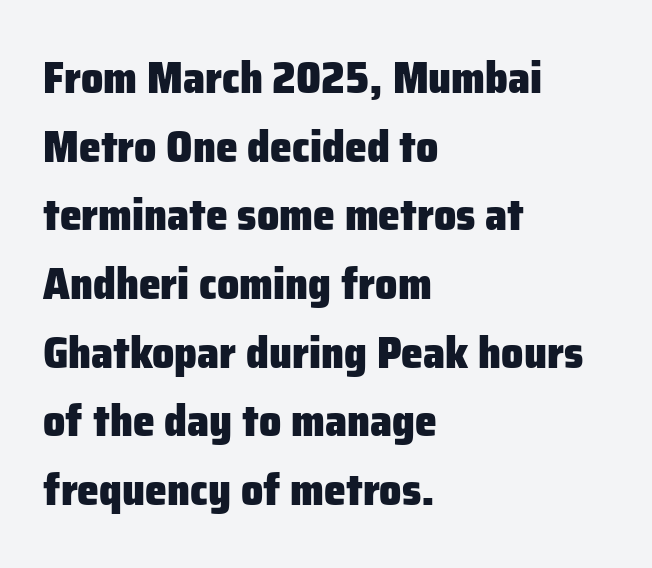
The image shows 44 px heavy sans-serif type, upright; set left-aligned, normal line spacing (1.56x), normal letter spacing, not underlined; low stroke contrast and a medium x-height.
